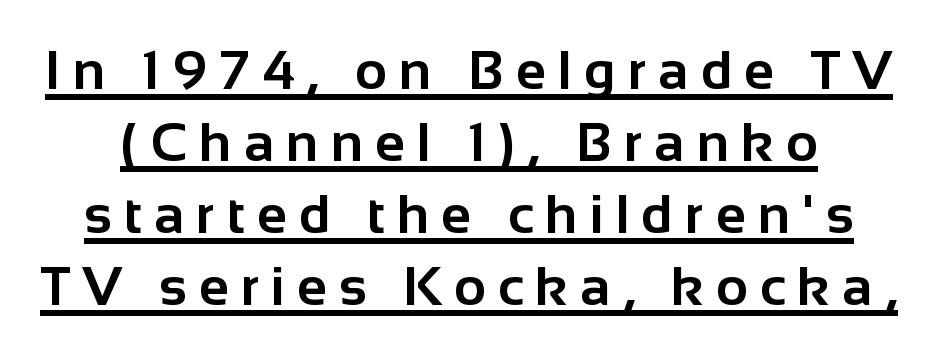
{"serif": "no", "italic": "no", "bold": "yes", "weight": "bold", "width": "normal", "stroke_contrast": "low", "x_height": "medium", "monospaced": "no", "underline": "yes", "line_spacing": "normal", "line_spacing_ratio": 1.31, "letter_spacing": "wide", "letter_spacing_em": 0.22, "glyph_px": 55}
